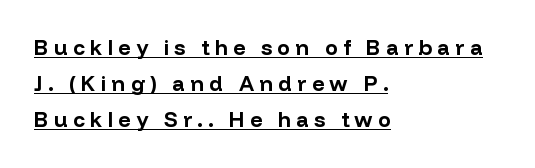
Q: Is the text bold? A: Yes.
Q: Is the text italic (slanted)? A: No, it is upright.
Q: Is the text underlined? A: Yes.
Q: How is the paragraph aligned? A: Left-aligned.
Q: Is the spacing between letters normal or unusually wide? A: Unusually wide.
